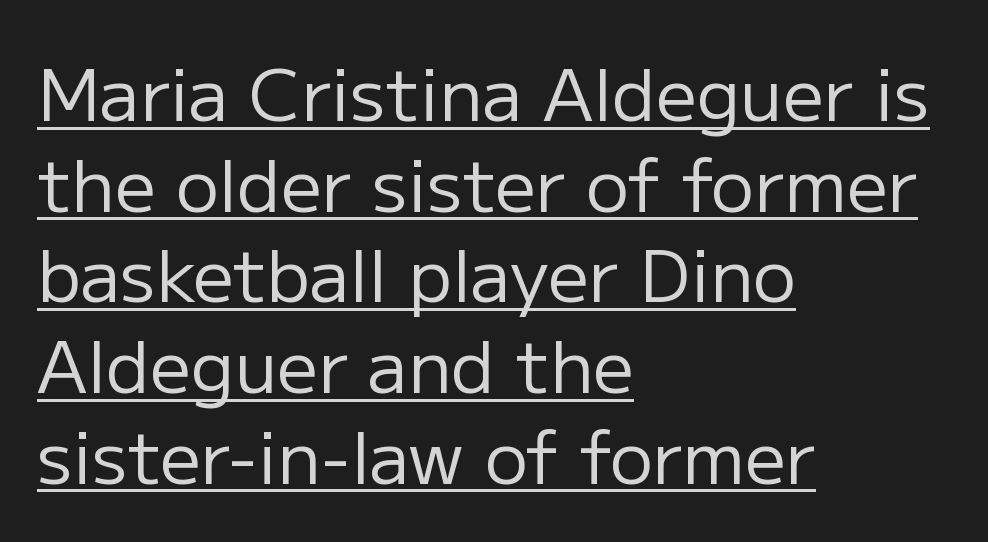
The image shows 72 px regular-weight sans-serif type, upright; set left-aligned, normal line spacing (1.26x), normal letter spacing, underlined; low stroke contrast and a medium x-height.
